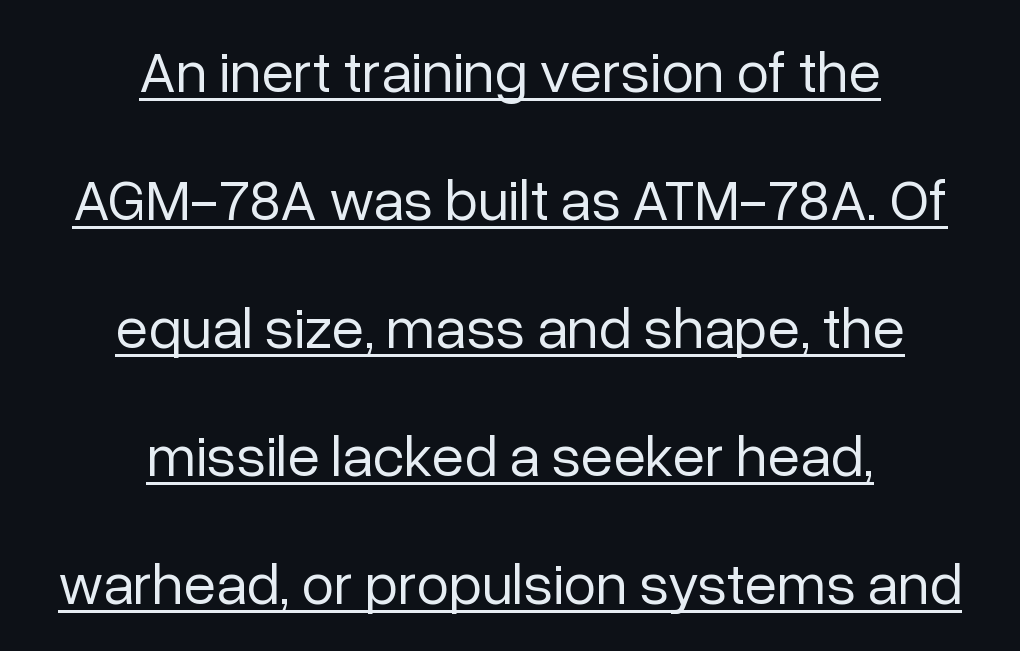
{"serif": "no", "italic": "no", "bold": "no", "weight": "regular", "width": "normal", "stroke_contrast": "low", "x_height": "medium", "monospaced": "no", "underline": "yes", "align": "center", "line_spacing": "loose", "line_spacing_ratio": 2.17, "letter_spacing": "normal", "letter_spacing_em": 0.0, "glyph_px": 59}
